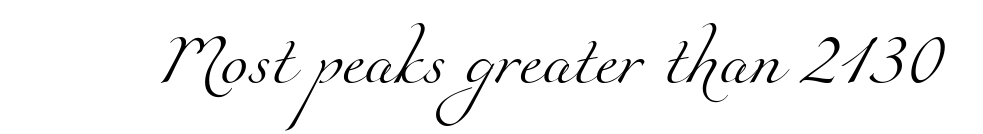
Q: Is the text bold? A: No.
Q: Is the typeface a serif or a sans-serif typeface? A: Serif.
Q: Is the text underlined? A: No.
Q: Is the spacing between letters normal or unusually wide? A: Normal.
Q: Width (condensed, normal, or wide)? A: Normal.
Q: Stroke contrast? A: Medium.
Q: x-height? A: Small.
Q: Monospaced? A: No.
